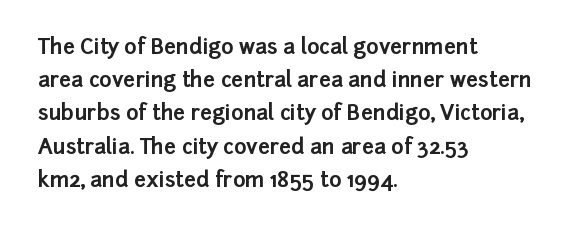
The image shows 21 px bold type, upright; set left-aligned, normal line spacing (1.58x), normal letter spacing, not underlined.
